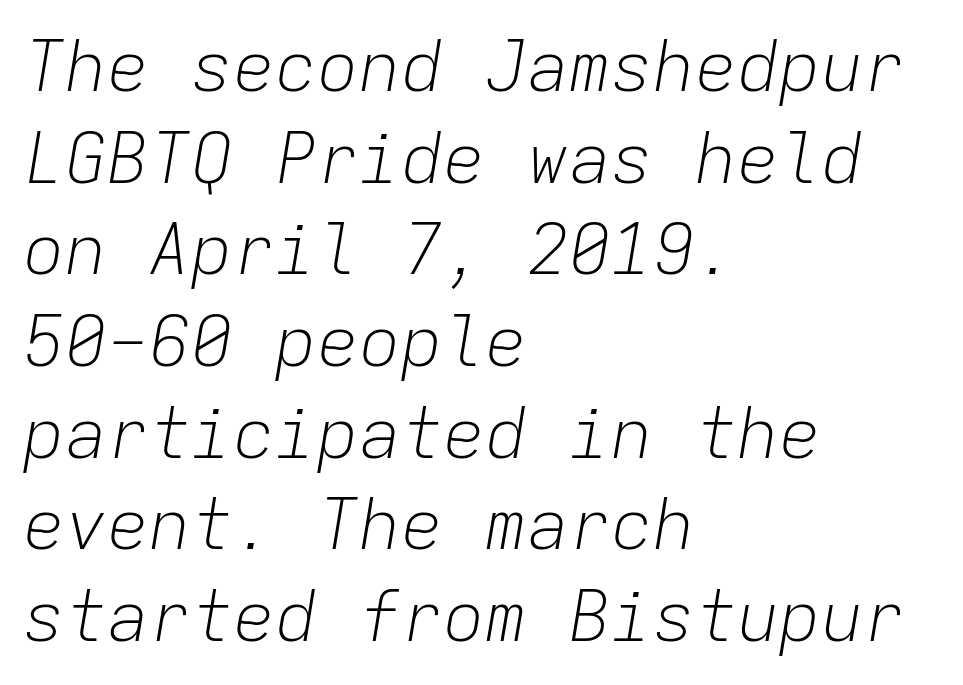
The image shows 70 px light type, italic (leaning right), monospaced; set left-aligned, normal line spacing (1.31x), normal letter spacing, not underlined; low stroke contrast and a medium x-height.
